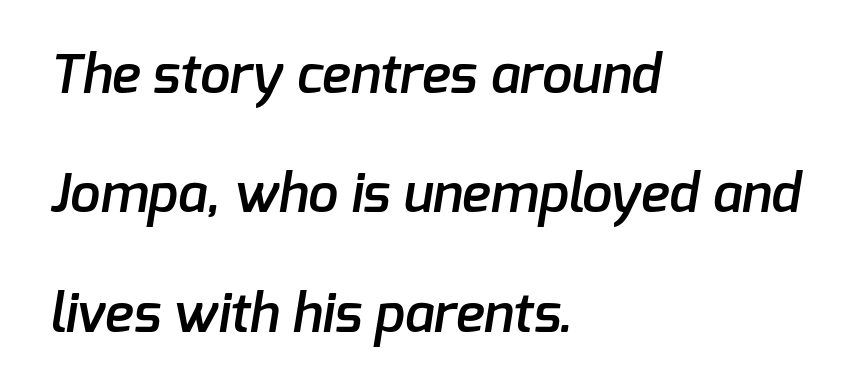
Q: Is the text bold? A: Semi-bold.
Q: Is the typeface a serif or a sans-serif typeface? A: Sans-serif.
Q: Is the text underlined? A: No.
Q: How is the paragraph aligned? A: Left-aligned.
Q: Is the spacing between letters normal or unusually wide? A: Normal.
Q: Is the spacing between lines tight, normal or loose? A: Loose.
Q: Width (condensed, normal, or wide)? A: Normal.
Q: Stroke contrast? A: Low.
Q: x-height? A: Medium.
Q: Monospaced? A: No.
